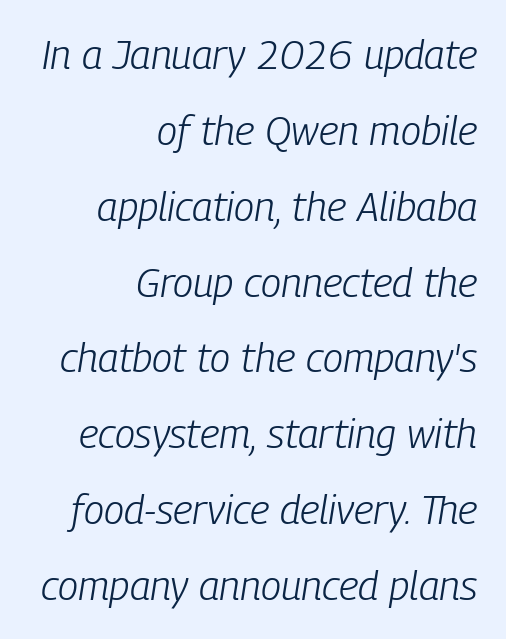
{"italic": "yes", "lean": "right", "slant_degrees": 9, "bold": "no", "weight": "light", "width": "condensed", "stroke_contrast": "low", "x_height": "medium", "monospaced": "no", "underline": "no", "align": "right", "line_spacing_ratio": 1.85, "letter_spacing": "normal", "letter_spacing_em": 0.0, "glyph_px": 41}
